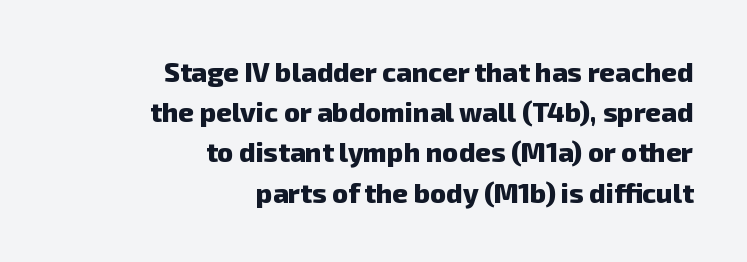
The image shows 27 px bold type; set right-aligned, normal line spacing (1.49x), normal letter spacing, not underlined.
